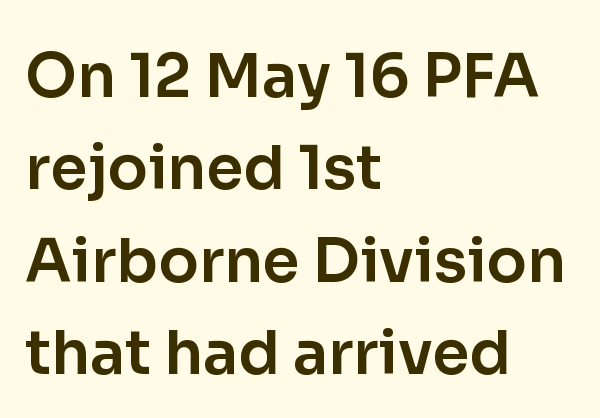
{"serif": "no", "italic": "no", "width": "normal", "stroke_contrast": "low", "x_height": "medium", "monospaced": "no", "underline": "no", "align": "left", "line_spacing": "normal", "line_spacing_ratio": 1.54, "letter_spacing": "normal", "letter_spacing_em": 0.0, "glyph_px": 60}
